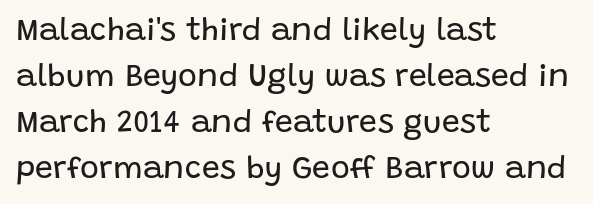
The image shows 32 px regular-weight sans-serif type, upright; set left-aligned, normal line spacing (1.44x), normal letter spacing, not underlined; low stroke contrast and a large x-height.
